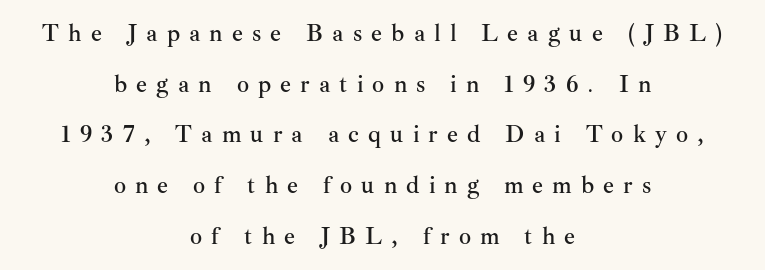
{"italic": "no", "underline": "no", "align": "center", "line_spacing": "loose", "line_spacing_ratio": 2.11, "letter_spacing": "wide", "letter_spacing_em": 0.38, "glyph_px": 24}
